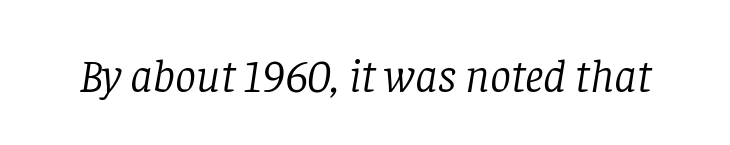
{"serif": "yes", "italic": "yes", "lean": "right", "slant_degrees": 8, "bold": "no", "weight": "light", "width": "normal", "stroke_contrast": "low", "x_height": "large", "monospaced": "no", "underline": "no", "letter_spacing": "normal", "letter_spacing_em": 0.0, "glyph_px": 47}
